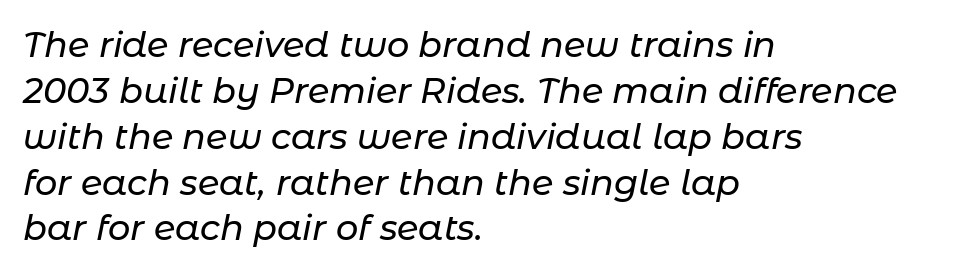
The image shows 35 px text type, italic (leaning right); set left-aligned, normal line spacing (1.31x), normal letter spacing, not underlined; low stroke contrast and a medium x-height.
